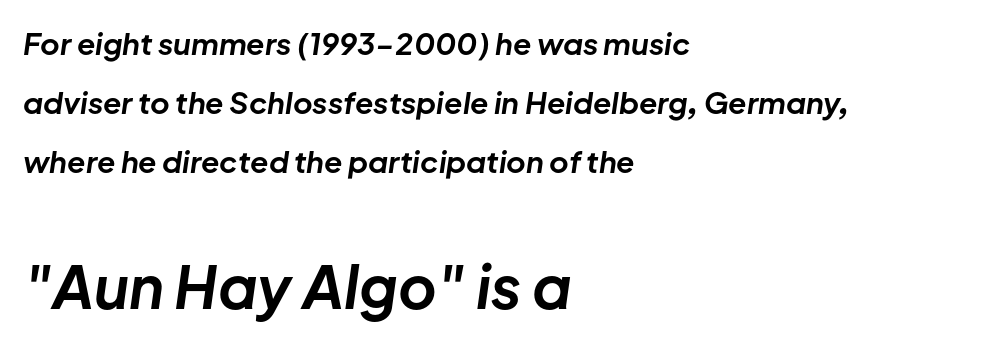
The image shows 59 px bold type, italic (leaning right); set left-aligned, loose line spacing (1.97x), normal letter spacing, not underlined; the second (bottom) block is 1.97x larger; low stroke contrast and a medium x-height.
